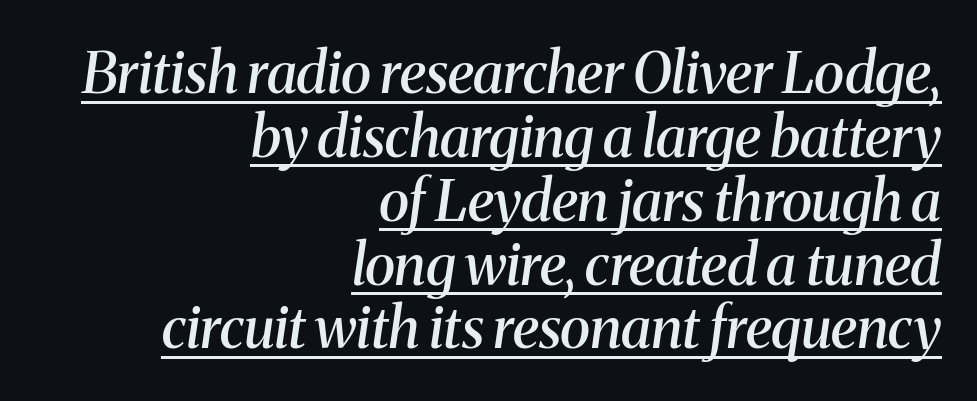
Q: Is the text bold? A: Semi-bold.
Q: Is the text italic (slanted)? A: Yes, it leans right by about 8 degrees.
Q: Is the typeface a serif or a sans-serif typeface? A: Serif.
Q: Is the text underlined? A: Yes.
Q: How is the paragraph aligned? A: Right-aligned.
Q: Is the spacing between letters normal or unusually wide? A: Normal.
Q: Is the spacing between lines tight, normal or loose? A: Tight.
Q: Width (condensed, normal, or wide)? A: Normal.
Q: Stroke contrast? A: Medium.
Q: x-height? A: Medium.
Q: Monospaced? A: No.
